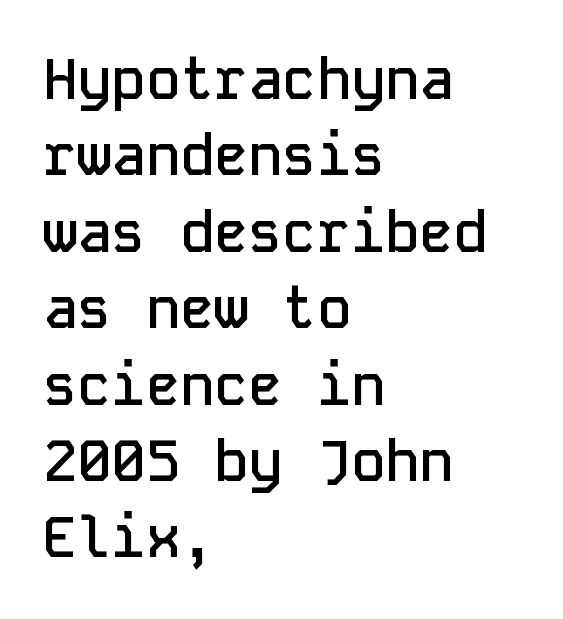
This sample uses a sans-serif face. Here the glyphs are tracked normally, forming tight word shapes. A clean baseline with only descenders dipping below it. The face used here is a semibold: visibly heavier than regular, lighter than bold.
